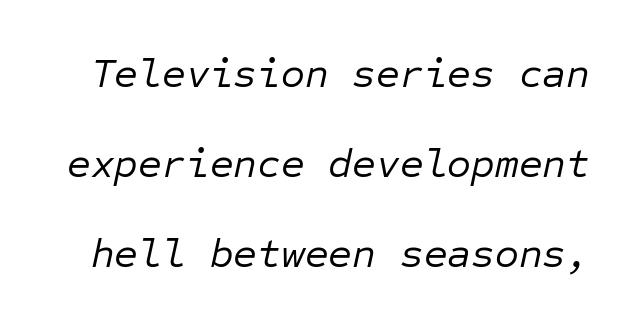
The image shows 41 px regular-weight type, italic (leaning right), monospaced; set loose line spacing (2.2x), normal letter spacing, not underlined; low stroke contrast and a medium x-height.
